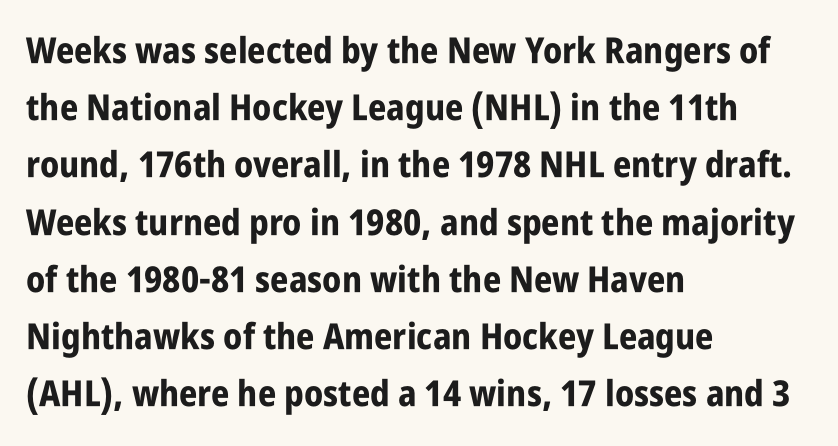
The image shows 36 px bold, condensed sans-serif type, upright; set left-aligned, normal line spacing (1.59x), normal letter spacing, not underlined; low stroke contrast and a large x-height.
